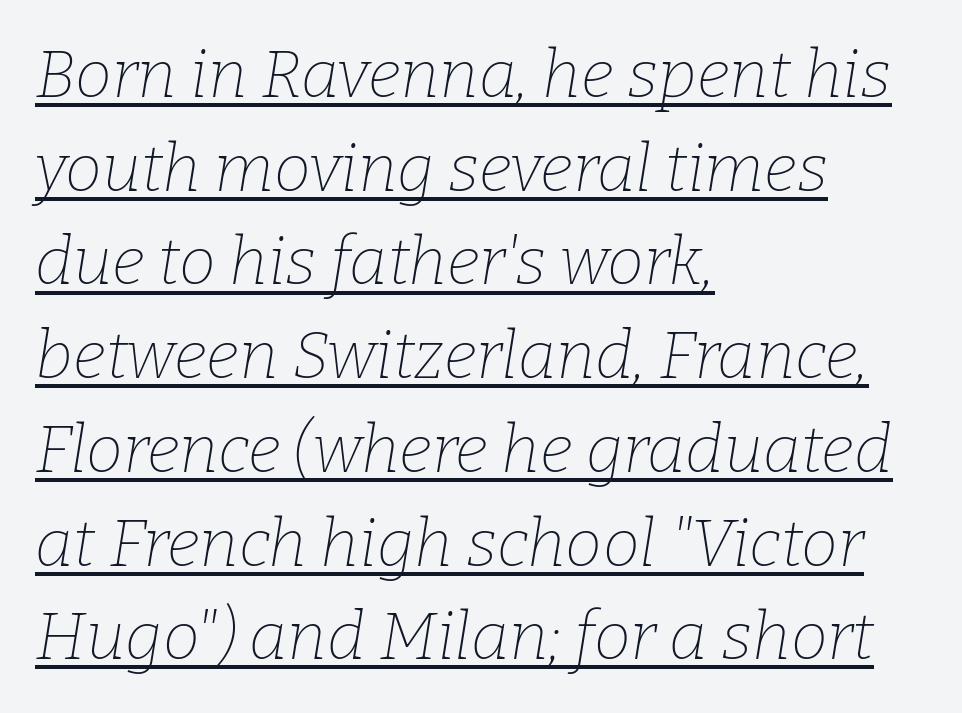
{"serif": "yes", "italic": "yes", "lean": "right", "slant_degrees": 9, "bold": "no", "weight": "thin", "width": "normal", "stroke_contrast": "low", "x_height": "medium", "monospaced": "no", "underline": "yes", "align": "left", "line_spacing": "normal", "line_spacing_ratio": 1.42, "letter_spacing": "normal", "letter_spacing_em": 0.0, "glyph_px": 66}
